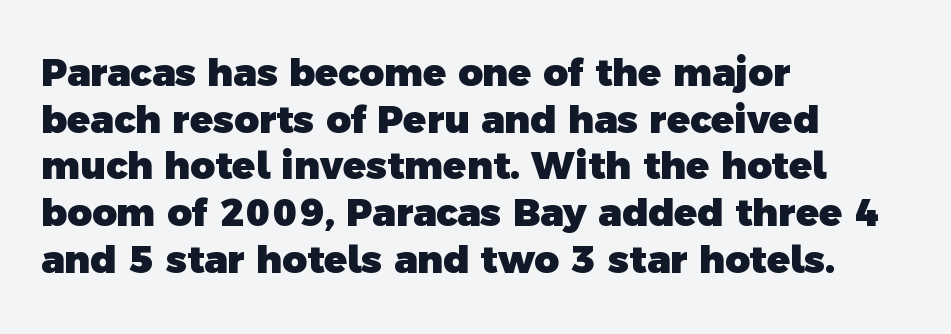
{"serif": "no", "bold": "yes", "weight": "heavy", "width": "normal", "x_height": "medium", "monospaced": "no", "underline": "no", "align": "left", "line_spacing_ratio": 1.23, "letter_spacing": "normal", "letter_spacing_em": 0.0, "glyph_px": 38}
